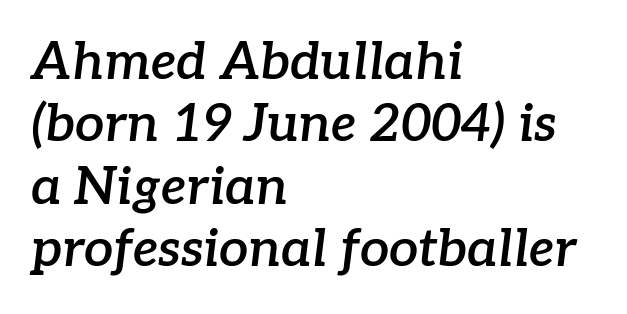
The foot of each line stays bare and open. Strokes here are thickened, but only to semibold level. You can tell from the footed stems that serif type was used. The specimen reads as italic at a glance. Notice how the passage keeps a crisp vertical edge on the left only.
